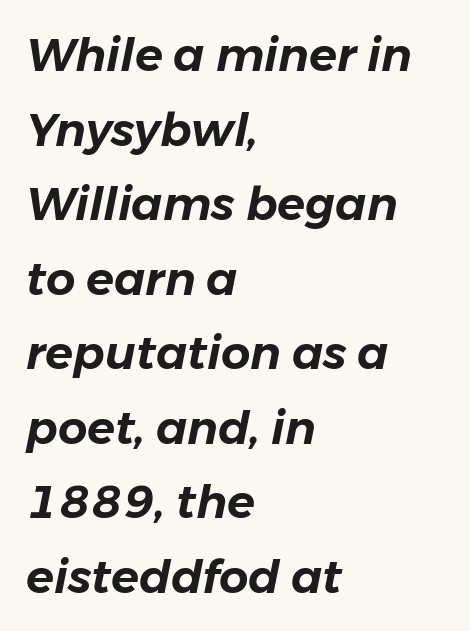
The space between consecutive lines is moderate. Between one letter and the next there's only the usual sliver of space. Alignment: flush left. It's the slanting kind of type. Looks like regular typesetting: each glyph gets only the width it needs.
